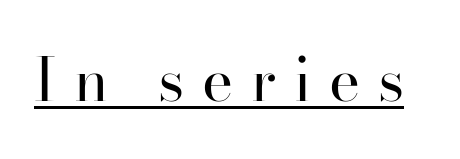
{"serif": "yes", "italic": "no", "bold": "no", "weight": "regular", "width": "normal", "stroke_contrast": "high", "x_height": "small", "monospaced": "no", "underline": "yes", "letter_spacing": "wide", "letter_spacing_em": 0.3, "glyph_px": 59}
